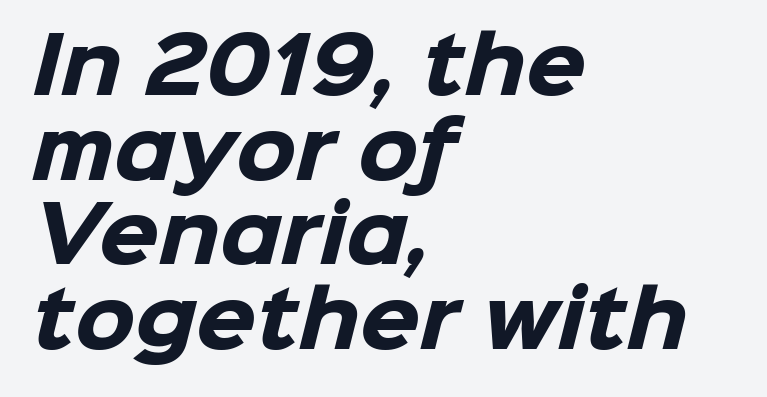
Q: Is the text bold? A: Yes.
Q: Is the typeface a serif or a sans-serif typeface? A: Sans-serif.
Q: Is the text underlined? A: No.
Q: How is the paragraph aligned? A: Left-aligned.
Q: Is the spacing between letters normal or unusually wide? A: Normal.
Q: Is the spacing between lines tight, normal or loose? A: Tight.
Q: Width (condensed, normal, or wide)? A: Normal.
Q: Stroke contrast? A: Low.
Q: x-height? A: Medium.
Q: Monospaced? A: No.
